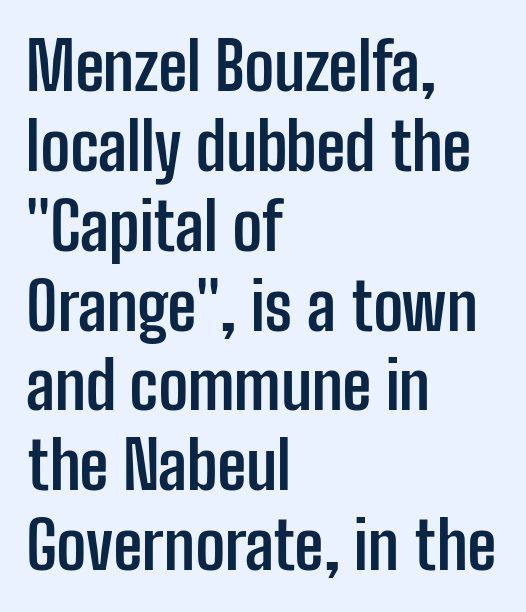
{"serif": "no", "italic": "no", "bold": "yes", "weight": "semibold", "width": "condensed", "stroke_contrast": "low", "x_height": "medium", "monospaced": "no", "underline": "no", "align": "left", "line_spacing_ratio": 1.21, "letter_spacing": "normal", "letter_spacing_em": 0.0, "glyph_px": 66}
